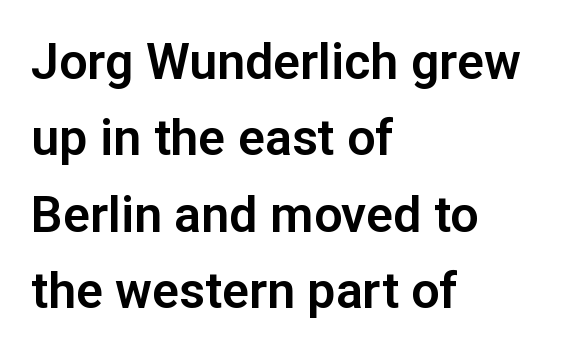
The image shows 50 px sans-serif type, upright; set left-aligned, normal line spacing (1.53x), normal letter spacing, not underlined; low stroke contrast and a medium x-height.
